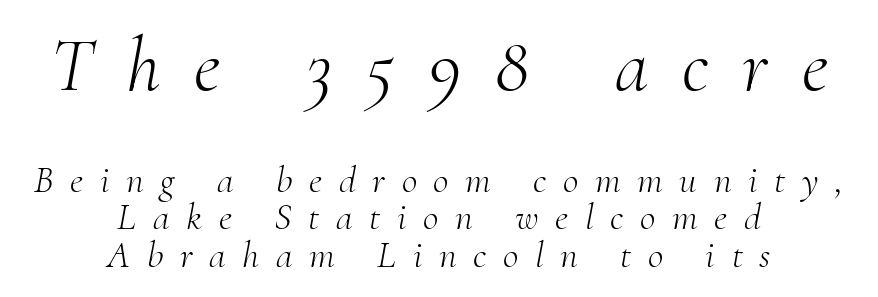
The gap between lines stays unmarked. Each line is balanced around a shared central axis. In terms of letterspacing, this is a distinctly airy, spread setting. The designer went with a serif here, giving each stem small feet. Rows of type sit shoulder to shoulder in the vertical direction.
